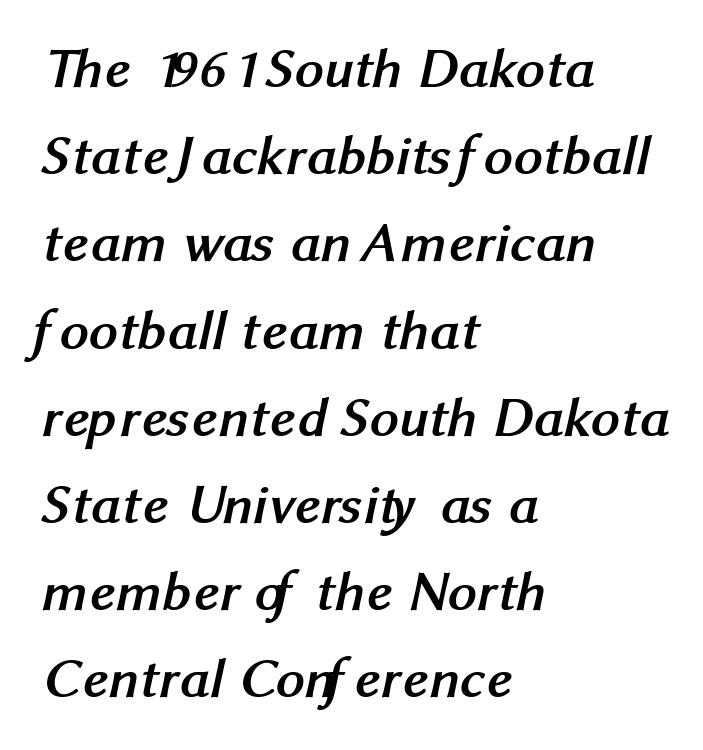
Is the block centered? No — it sits flush against the left margin. Does the weight exceed regular? Yes, all the way to bold. This sample uses a sans-serif face. Here the glyphs are tracked normally, forming tight word shapes. The rendering uses natural spacing where letterforms have individual widths. Letters rest on an invisible, unmarked baseline.
